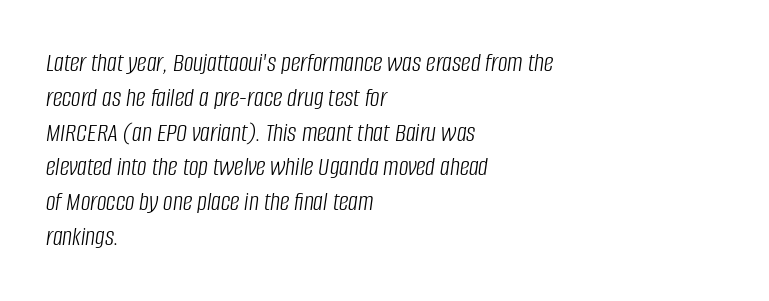
{"italic": "yes", "lean": "right", "slant_degrees": 8, "bold": "no", "underline": "no", "align": "left", "line_spacing": "normal", "line_spacing_ratio": 1.29, "letter_spacing": "normal", "letter_spacing_em": 0.0, "glyph_px": 27}
